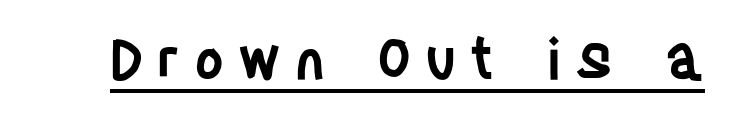
{"serif": "no", "italic": "no", "bold": "semi", "weight": "semibold", "width": "condensed", "stroke_contrast": "low", "x_height": "large", "monospaced": "no", "underline": "yes", "letter_spacing": "wide", "letter_spacing_em": 0.23, "glyph_px": 57}
